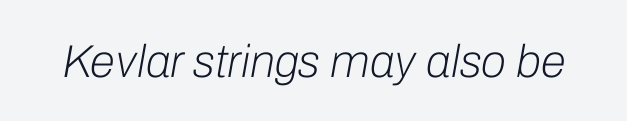
You could not count columns in this text — the font is proportionally spaced. Stem width sits at or under what a default text font uses. Italic: yes, the glyphs are oblique. Does extra space separate the letters? No, they use regular spacing. The strip under each line holds only bare page.
